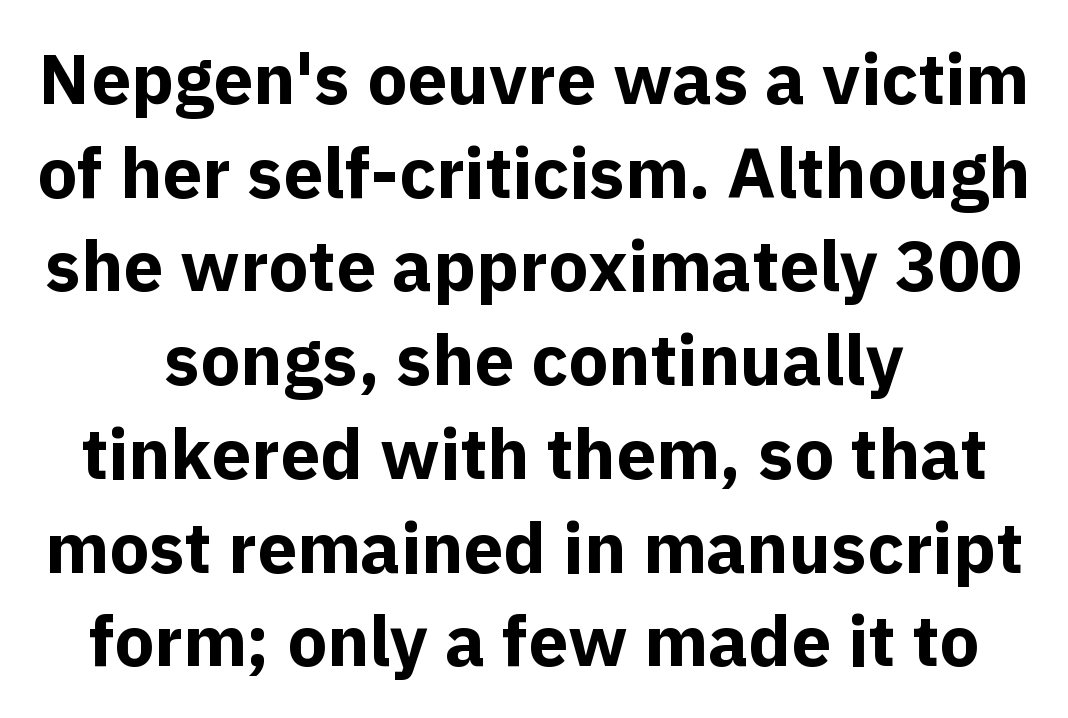
One glance says typical: line gaps are just what's usual. Is the block centered? Yes — each line is placed symmetrically about the middle. You could call the tracking neutral — neither tight nor loose. I'd describe the lettering as bold — thick and assertive. The strip under each line holds only bare page.
